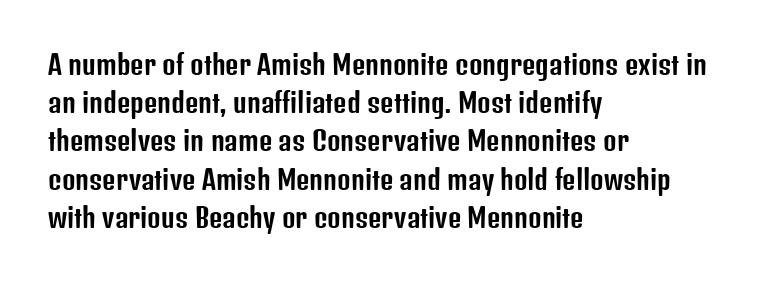
The image shows 26 px text type, upright; set left-aligned, normal line spacing (1.47x), normal letter spacing, not underlined.
